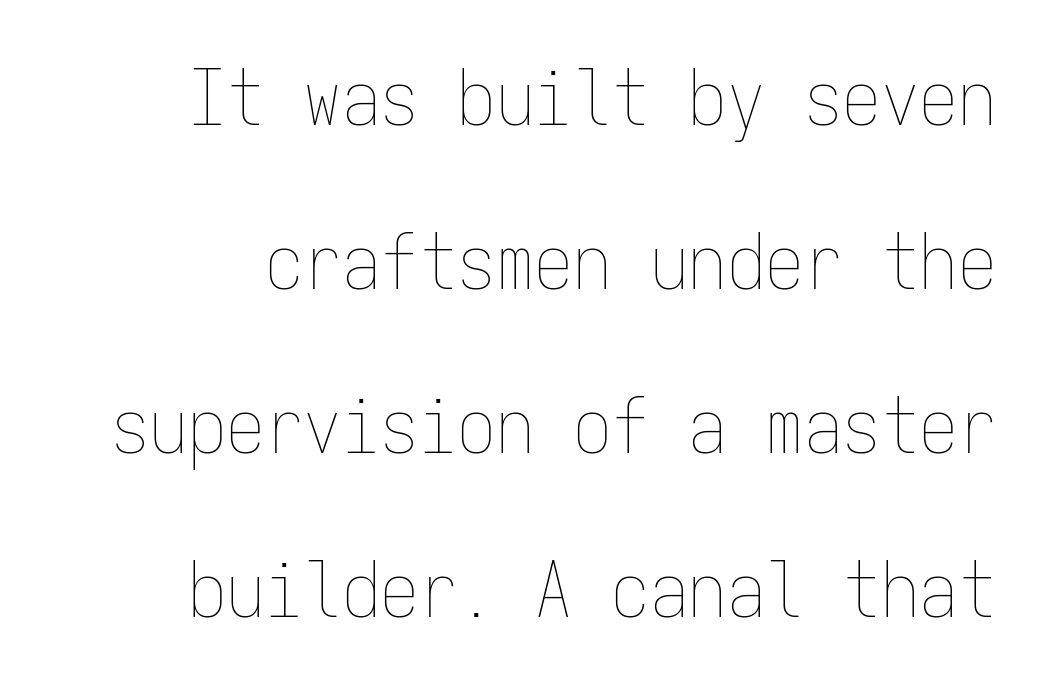
The image shows 77 px thin, condensed type, upright, monospaced; set loose line spacing (2.13x), normal letter spacing, not underlined; low stroke contrast and a medium x-height.
